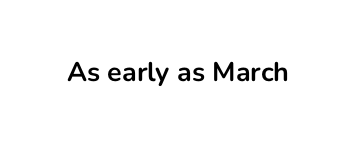
{"italic": "no", "bold": "yes", "underline": "no", "letter_spacing": "normal", "letter_spacing_em": 0.0, "glyph_px": 27}
